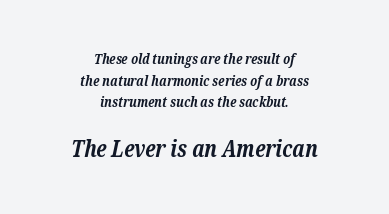
Q: Is the text bold? A: Yes.
Q: Is the text italic (slanted)? A: Yes, it leans right by about 12 degrees.
Q: Is the text underlined? A: No.
Q: How is the paragraph aligned? A: Centered.
Q: Is the spacing between letters normal or unusually wide? A: Normal.
Q: Is the spacing between lines tight, normal or loose? A: Normal.
Q: Which block of text is set in a larger size, the first (top) or the second (bottom)? A: The second (bottom) one.
